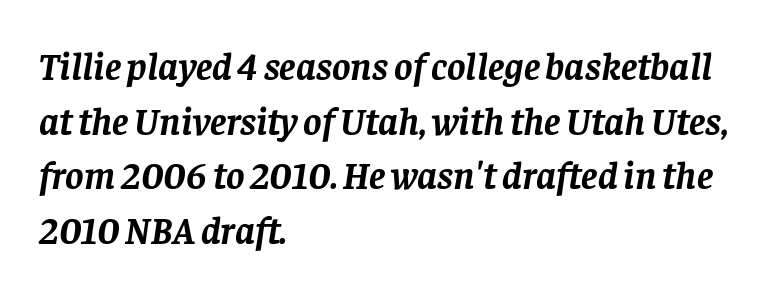
The rendering uses natural spacing where letterforms have individual widths. Beneath every word, the page is bare. Bold? Absolutely — the strokes are thick and heavy. Here the glyphs are tracked normally, forming tight word shapes.
